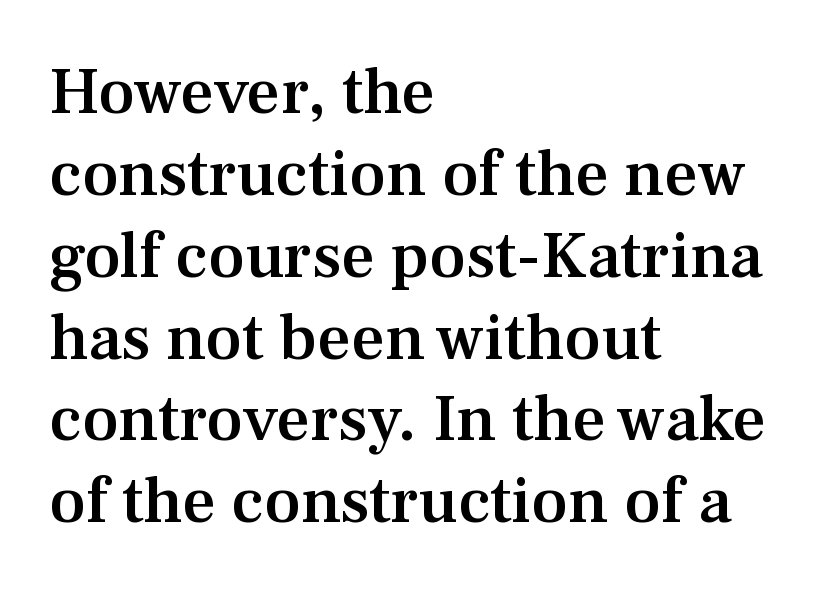
The image shows 66 px semibold serif type, upright; set left-aligned, line spacing 1.24x, normal letter spacing, not underlined; medium stroke contrast and a medium x-height.
